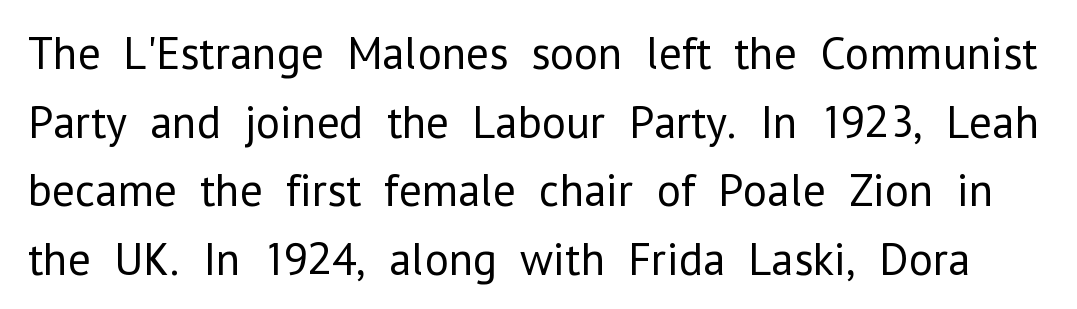
Q: Is the text bold? A: No.
Q: Is the text italic (slanted)? A: No, it is upright.
Q: Is the typeface a serif or a sans-serif typeface? A: Sans-serif.
Q: Is the text underlined? A: No.
Q: Is the spacing between letters normal or unusually wide? A: Normal.
Q: Is the spacing between lines tight, normal or loose? A: Normal.
Q: Width (condensed, normal, or wide)? A: Normal.
Q: Stroke contrast? A: Low.
Q: x-height? A: Medium.
Q: Monospaced? A: No.
